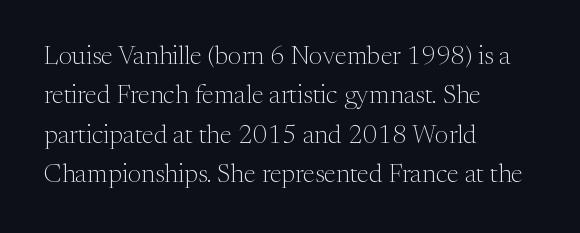
The image shows 26 px text type, upright; set left-aligned, normal line spacing (1.51x), normal letter spacing, not underlined.
